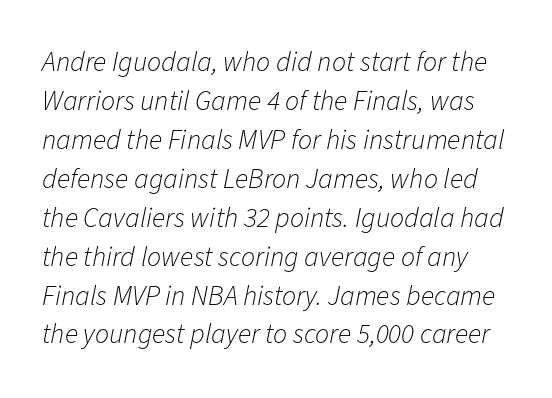
{"italic": "yes", "lean": "right", "slant_degrees": 11, "bold": "no", "weight": "light", "width": "normal", "stroke_contrast": "low", "x_height": "medium", "monospaced": "no", "underline": "no", "line_spacing": "normal", "line_spacing_ratio": 1.39, "letter_spacing": "normal", "letter_spacing_em": 0.0, "glyph_px": 28}
